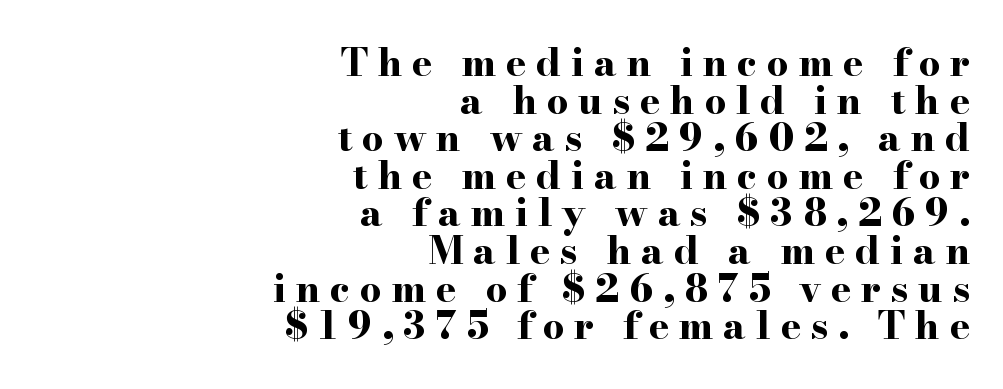
Descender tails drop into unmarked territory. These lines were composed using upright roman letters. The line-height multiplier appears low, near solid setting. Think of a printed novel: that variable character pitch is what you see here. Are there feet on the stems? There are — it's a serif. Pretty heavy lettering here — definitely bold.
